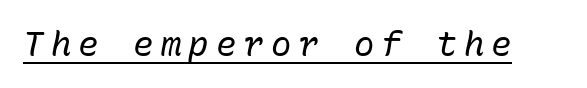
{"italic": "yes", "lean": "right", "slant_degrees": 10, "bold": "no", "weight": "regular", "width": "normal", "stroke_contrast": "low", "x_height": "medium", "monospaced": "yes", "underline": "yes", "letter_spacing": "wide", "letter_spacing_em": 0.21, "glyph_px": 34}
